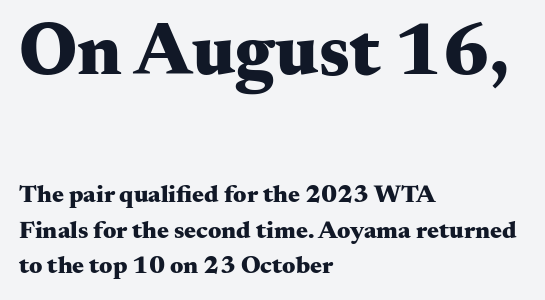
{"serif": "yes", "italic": "no", "bold": "yes", "weight": "heavy", "width": "wide", "stroke_contrast": "medium", "x_height": "small", "monospaced": "no", "underline": "no", "align": "left", "line_spacing": "normal", "line_spacing_ratio": 1.42, "letter_spacing": "normal", "letter_spacing_em": 0.0, "larger_block": "first", "size_ratio": 2.96, "glyph_px": 74}
